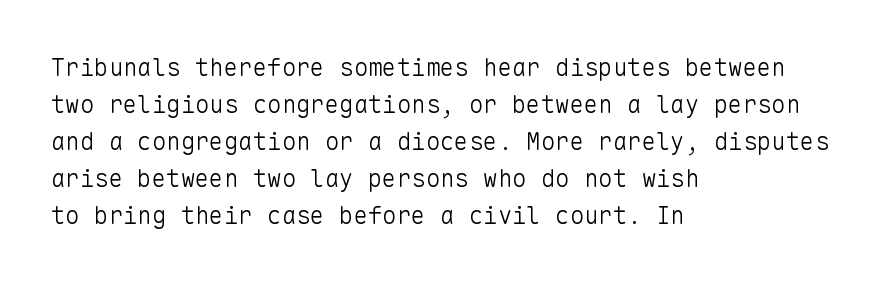
{"italic": "no", "bold": "no", "underline": "no", "align": "left", "line_spacing": "normal", "line_spacing_ratio": 1.54, "letter_spacing": "normal", "letter_spacing_em": 0.0, "glyph_px": 24}
